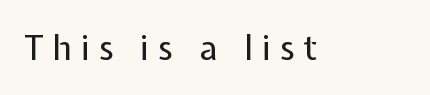
{"serif": "no", "italic": "no", "bold": "no", "weight": "regular", "width": "normal", "stroke_contrast": "low", "x_height": "medium", "monospaced": "no", "underline": "no", "letter_spacing": "wide", "letter_spacing_em": 0.27, "glyph_px": 34}
